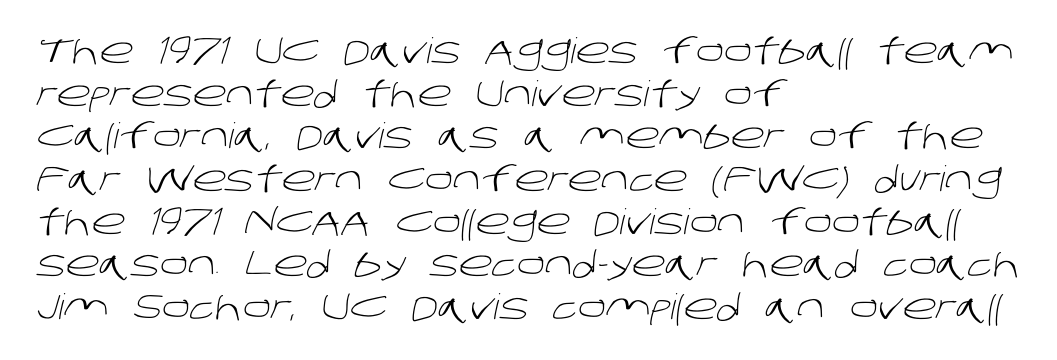
Letterform terminals end flat and unadorned throughout the passage. The paragraph shown leans on its left margin. This sample has the flowing, uneven cadence of proportional lettering. Weight: regular or lighter. The passage shown is not underscored anywhere.
